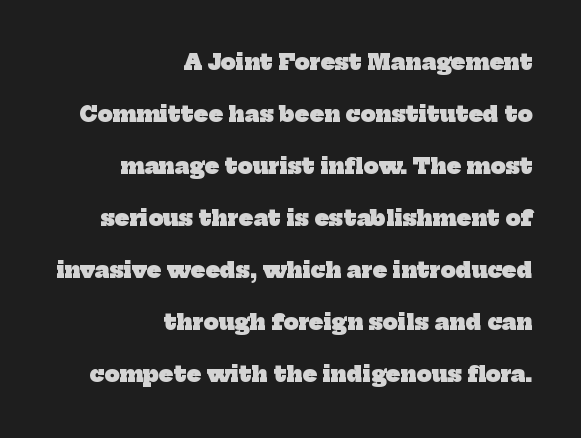
{"bold": "yes", "underline": "no", "align": "right", "line_spacing": "loose", "line_spacing_ratio": 2.48, "letter_spacing": "normal", "letter_spacing_em": 0.0, "glyph_px": 21}
